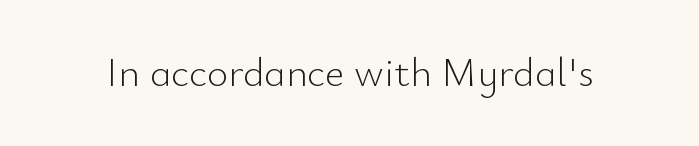
The image shows 41 px light sans-serif type, upright; set normal letter spacing, not underlined; low stroke contrast and a small x-height.
